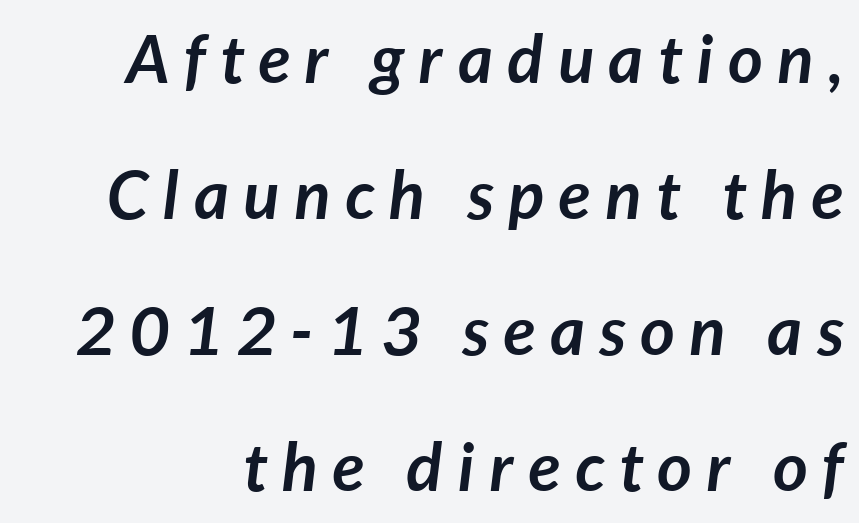
Q: Is the text bold? A: Yes.
Q: Is the text italic (slanted)? A: Yes, it leans right by about 7 degrees.
Q: Is the text underlined? A: No.
Q: Is the spacing between letters normal or unusually wide? A: Unusually wide.
Q: Is the spacing between lines tight, normal or loose? A: Loose.
Q: Width (condensed, normal, or wide)? A: Normal.
Q: Stroke contrast? A: Low.
Q: x-height? A: Medium.
Q: Monospaced? A: No.
